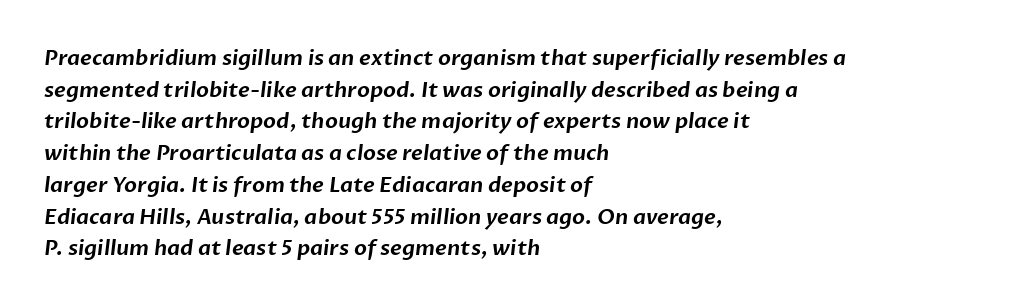
The image shows 21 px text type; set left-aligned, normal line spacing (1.51x), normal letter spacing, not underlined.
